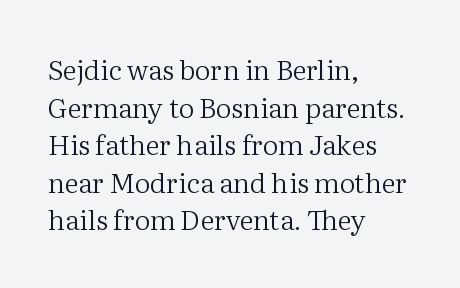
The image shows 27 px text type, upright; set left-aligned, normal line spacing (1.39x), normal letter spacing, not underlined.
